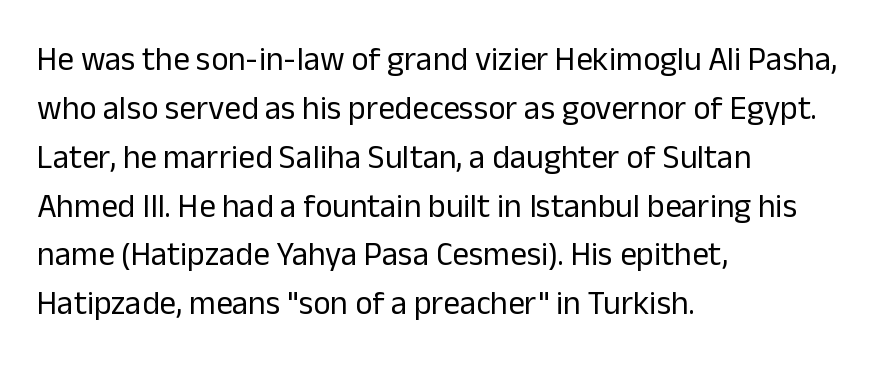
The image shows 33 px regular-weight sans-serif type, upright; set left-aligned, normal line spacing (1.48x), normal letter spacing, not underlined; low stroke contrast and a medium x-height.
